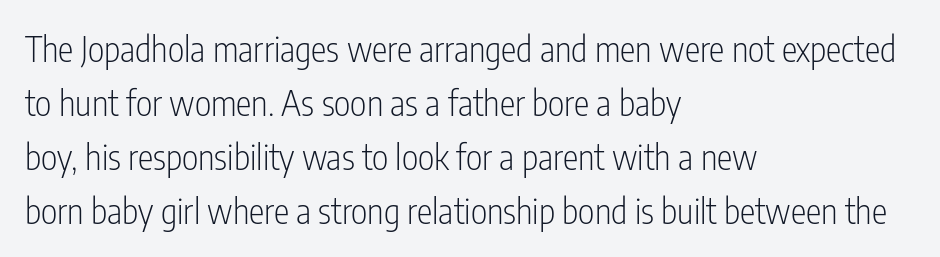
Q: Is the text bold? A: No.
Q: Is the text italic (slanted)? A: No, it is upright.
Q: Is the typeface a serif or a sans-serif typeface? A: Sans-serif.
Q: Is the text underlined? A: No.
Q: How is the paragraph aligned? A: Left-aligned.
Q: Is the spacing between letters normal or unusually wide? A: Normal.
Q: Is the spacing between lines tight, normal or loose? A: Normal.
Q: Width (condensed, normal, or wide)? A: Condensed.
Q: Stroke contrast? A: Low.
Q: x-height? A: Medium.
Q: Monospaced? A: No.
